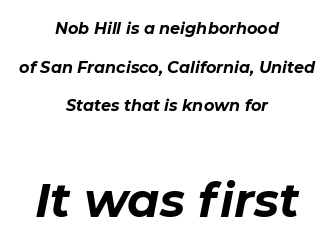
The image shows 47 px bold type, italic (leaning right); set centered, loose line spacing (2.41x), normal letter spacing, not underlined; the second (bottom) block is 2.94x larger; low stroke contrast and a medium x-height.
